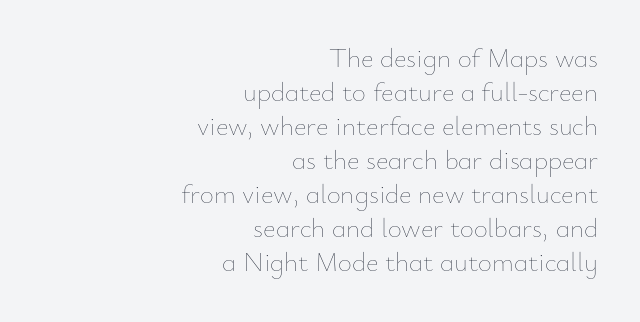
The image shows 27 px text type, upright; set right-aligned, normal line spacing (1.26x), normal letter spacing, not underlined.
